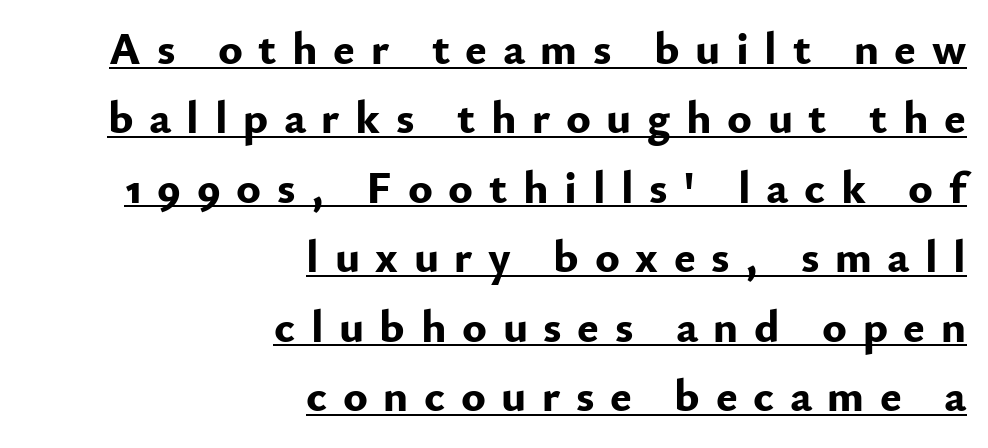
Q: Is the text bold? A: Yes.
Q: Is the text italic (slanted)? A: No, it is upright.
Q: Is the typeface a serif or a sans-serif typeface? A: Sans-serif.
Q: Is the text underlined? A: Yes.
Q: How is the paragraph aligned? A: Right-aligned.
Q: Is the spacing between letters normal or unusually wide? A: Unusually wide.
Q: Is the spacing between lines tight, normal or loose? A: Normal.
Q: Width (condensed, normal, or wide)? A: Normal.
Q: Stroke contrast? A: Low.
Q: x-height? A: Small.
Q: Monospaced? A: No.
